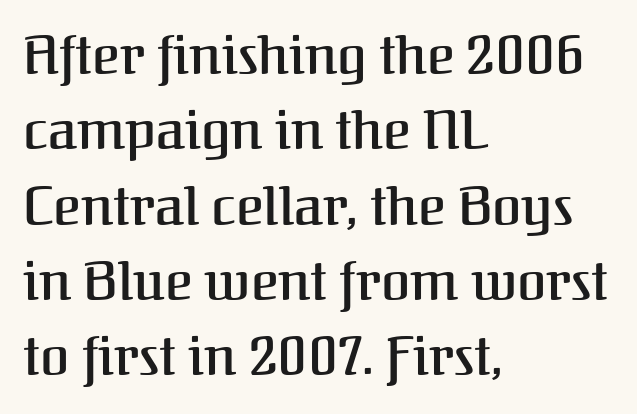
Q: Is the text bold? A: Semi-bold.
Q: Is the text italic (slanted)? A: No, it is upright.
Q: Is the typeface a serif or a sans-serif typeface? A: Serif.
Q: Is the text underlined? A: No.
Q: How is the paragraph aligned? A: Left-aligned.
Q: Is the spacing between letters normal or unusually wide? A: Normal.
Q: Is the spacing between lines tight, normal or loose? A: Normal.
Q: Width (condensed, normal, or wide)? A: Normal.
Q: Stroke contrast? A: Medium.
Q: x-height? A: Medium.
Q: Monospaced? A: No.
